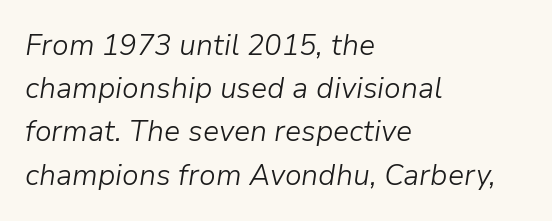
Decoration check: the copy has no underline. Proportional: the letters do not fall into vertical columns. Vertical stems look standard width or narrower in stroke. Alignment: flush left.
